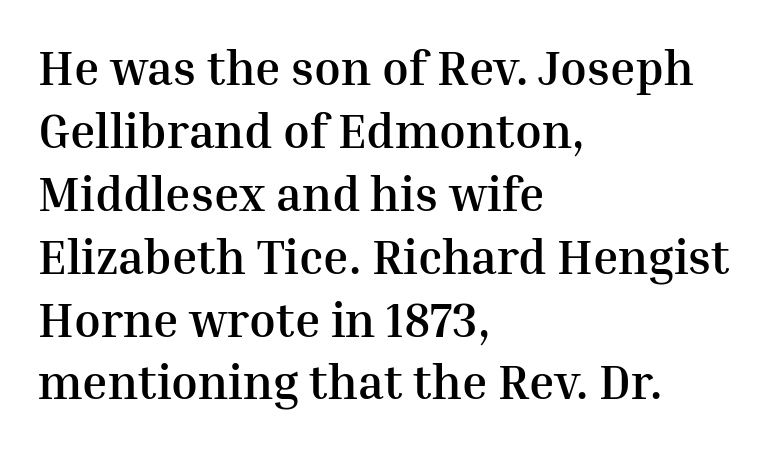
Q: Is the text bold? A: Yes.
Q: Is the text italic (slanted)? A: No, it is upright.
Q: Is the typeface a serif or a sans-serif typeface? A: Serif.
Q: Is the text underlined? A: No.
Q: How is the paragraph aligned? A: Left-aligned.
Q: Is the spacing between letters normal or unusually wide? A: Normal.
Q: Is the spacing between lines tight, normal or loose? A: Normal.
Q: Width (condensed, normal, or wide)? A: Normal.
Q: Stroke contrast? A: Medium.
Q: x-height? A: Medium.
Q: Monospaced? A: No.
